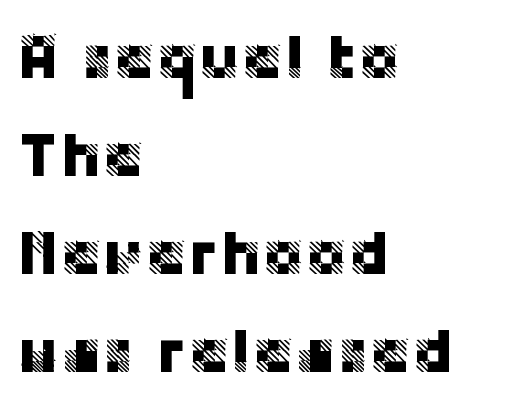
Q: Is the text italic (slanted)? A: No, it is upright.
Q: Is the typeface a serif or a sans-serif typeface? A: Sans-serif.
Q: Is the text underlined? A: No.
Q: How is the paragraph aligned? A: Left-aligned.
Q: Is the spacing between letters normal or unusually wide? A: Normal.
Q: Is the spacing between lines tight, normal or loose? A: Normal.
Q: Width (condensed, normal, or wide)? A: Normal.
Q: Stroke contrast? A: Low.
Q: x-height? A: Large.
Q: Monospaced? A: No.
